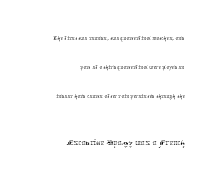
Stems and bowls with no extra thickness — not bold. This rendering leaves character spacing at its baseline value. A flush-right, rag-left setting is used for this passage. The font's upright variant was chosen for this text. These lines stand farther apart than default settings would place them.
